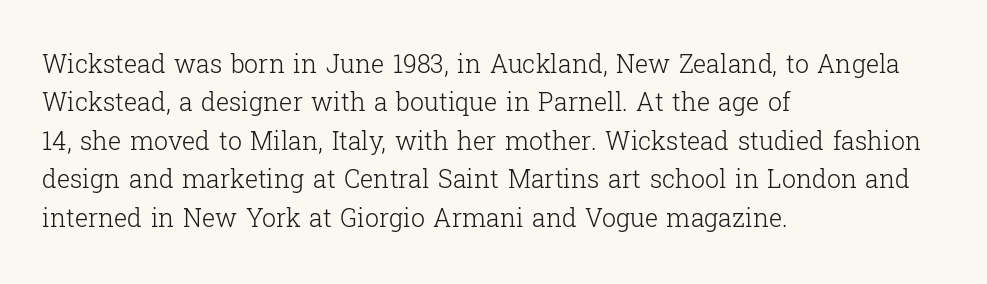
Q: Is the text bold? A: No.
Q: Is the text italic (slanted)? A: No, it is upright.
Q: Is the text underlined? A: No.
Q: How is the paragraph aligned? A: Left-aligned.
Q: Is the spacing between letters normal or unusually wide? A: Normal.
Q: Is the spacing between lines tight, normal or loose? A: Normal.
